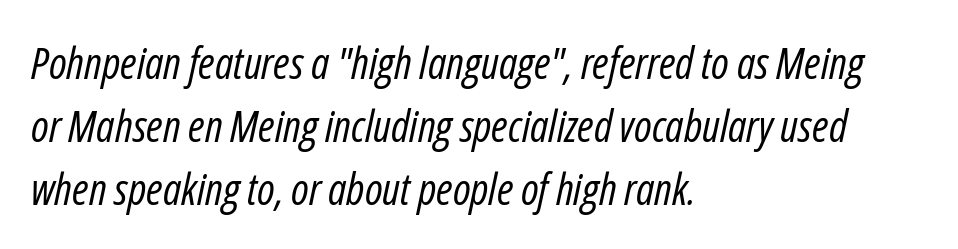
Whoever set this chose a conventional vertical rhythm. Line starts are locked; line ends wander. The glyphs are unaccompanied by any horizontal stroke below them. Compared with ordinary roman type, these characters are visibly tilted. You could not count columns in this text — the font is proportionally spaced.
